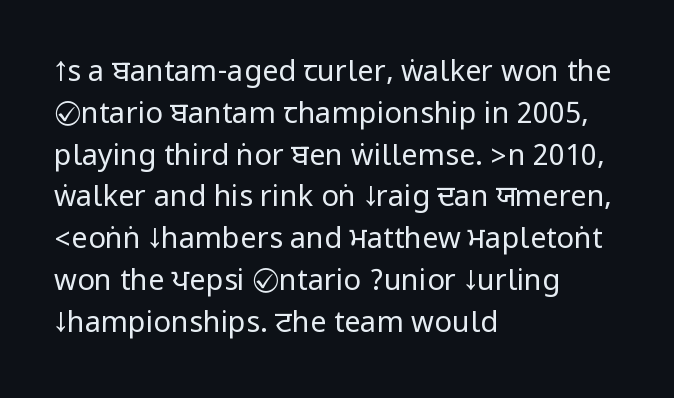
{"serif": "no", "italic": "no", "bold": "no", "weight": "regular", "width": "condensed", "stroke_contrast": "low", "underline": "no", "align": "left", "line_spacing": "normal", "line_spacing_ratio": 1.44, "letter_spacing": "normal", "letter_spacing_em": 0.0, "glyph_px": 29}
